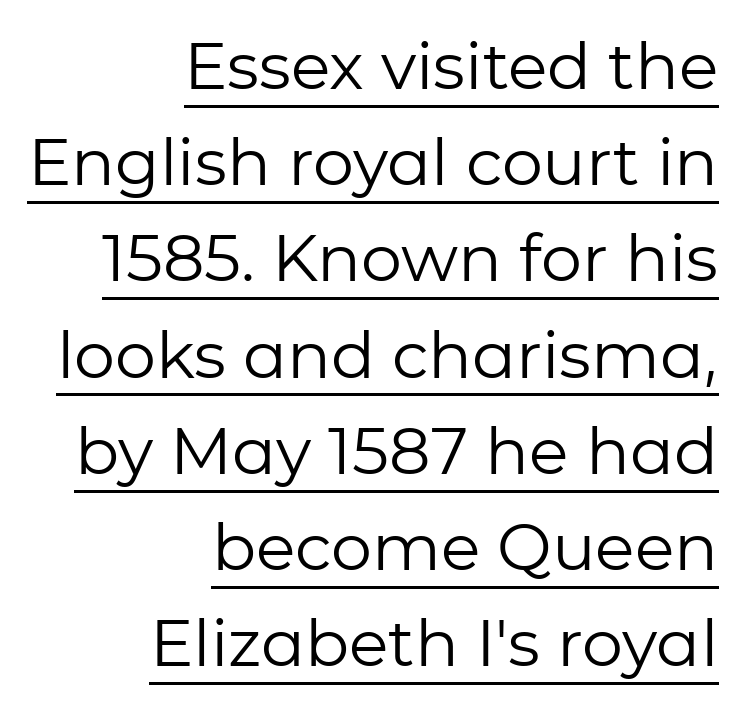
Q: Is the text bold? A: No.
Q: Is the text italic (slanted)? A: No, it is upright.
Q: Is the typeface a serif or a sans-serif typeface? A: Sans-serif.
Q: Is the text underlined? A: Yes.
Q: How is the paragraph aligned? A: Right-aligned.
Q: Is the spacing between letters normal or unusually wide? A: Normal.
Q: Is the spacing between lines tight, normal or loose? A: Normal.
Q: Width (condensed, normal, or wide)? A: Normal.
Q: Stroke contrast? A: Low.
Q: x-height? A: Medium.
Q: Monospaced? A: No.
